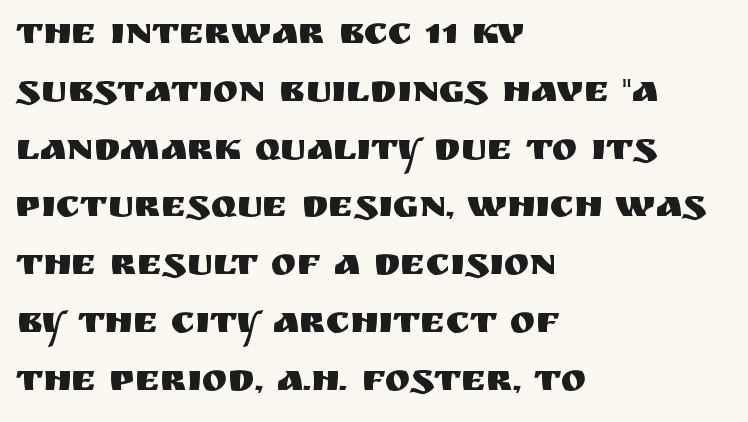
{"serif": "no", "italic": "no", "width": "normal", "stroke_contrast": "medium", "x_height": "large", "monospaced": "no", "underline": "no", "align": "left", "line_spacing": "normal", "line_spacing_ratio": 1.52, "letter_spacing": "normal", "letter_spacing_em": 0.0, "glyph_px": 38}
